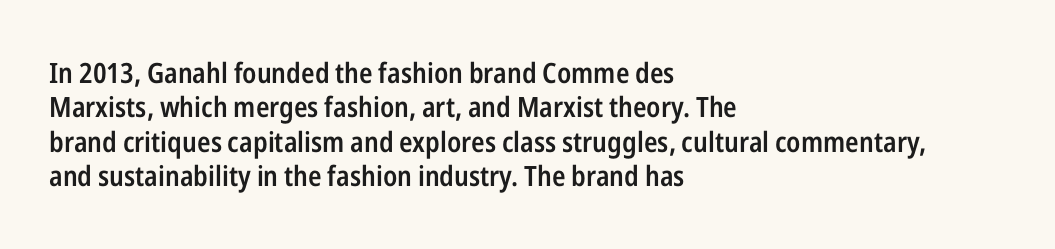
The image shows 28 px semibold, condensed sans-serif type, upright; set left-aligned, line spacing 1.23x, normal letter spacing, not underlined; low stroke contrast and a medium x-height.
